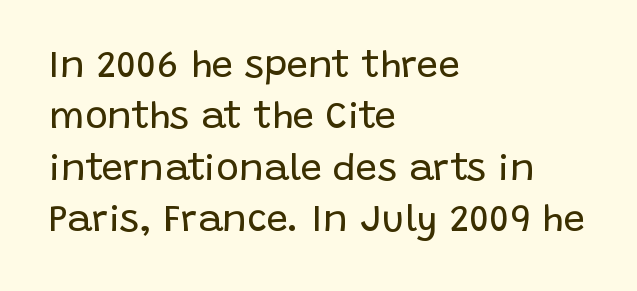
These lines are composed in type without serifs. The passage shown is not underscored anywhere. Spacing verdict: proportional, widths tailored to each character. The text block is weighted toward the left margin, trailing off unevenly rightward. One glance says typical: line gaps are just what's usual. Honestly, the letter spacing is just normal — you wouldn't notice it.
